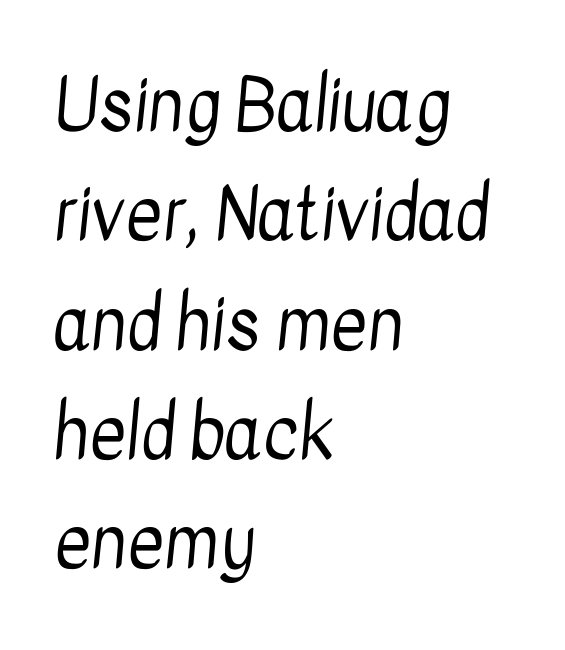
The image shows 71 px regular-weight, condensed sans-serif type; set left-aligned, normal line spacing (1.54x), normal letter spacing, not underlined; low stroke contrast and a medium x-height.
